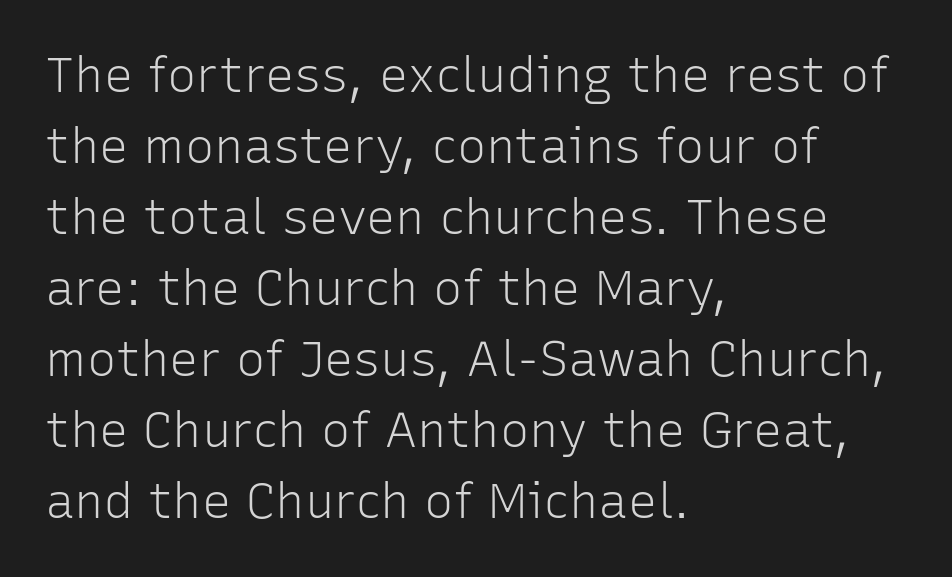
{"serif": "no", "italic": "no", "bold": "no", "weight": "light", "width": "normal", "stroke_contrast": "low", "x_height": "medium", "monospaced": "no", "underline": "no", "align": "left", "line_spacing": "normal", "line_spacing_ratio": 1.45, "letter_spacing": "normal", "letter_spacing_em": 0.0, "glyph_px": 49}
